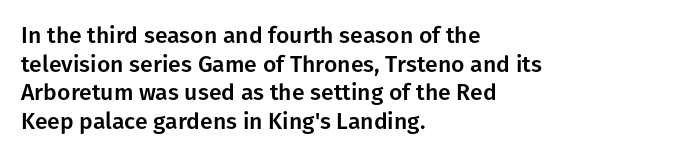
Q: Is the text italic (slanted)? A: No, it is upright.
Q: Is the text underlined? A: No.
Q: How is the paragraph aligned? A: Left-aligned.
Q: Is the spacing between letters normal or unusually wide? A: Normal.
